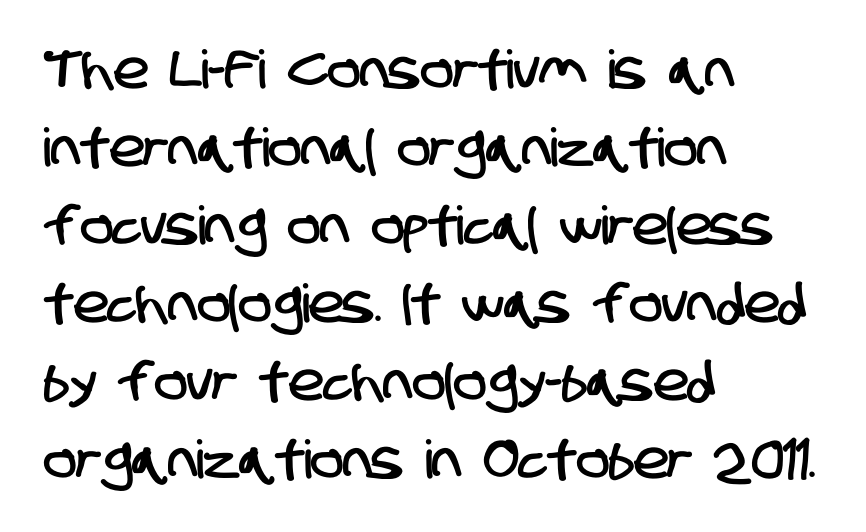
{"serif": "no", "width": "condensed", "stroke_contrast": "low", "x_height": "large", "monospaced": "no", "underline": "no", "align": "left", "line_spacing": "normal", "line_spacing_ratio": 1.47, "letter_spacing": "normal", "letter_spacing_em": 0.0, "glyph_px": 53}
